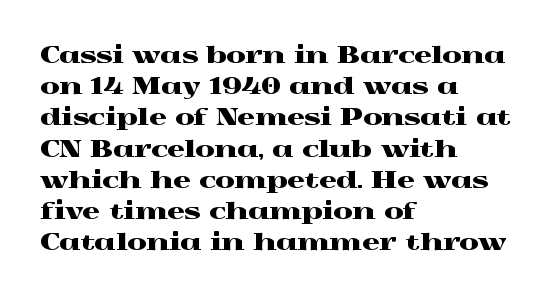
The image shows 22 px text type, upright; set left-aligned, normal line spacing (1.42x), normal letter spacing, not underlined.
